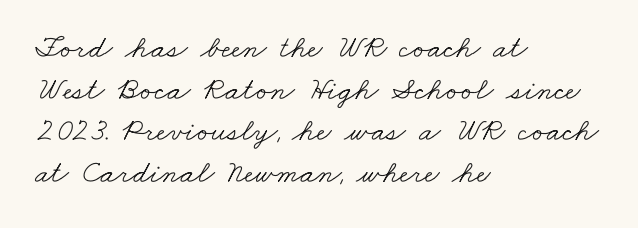
The image shows 32 px light, wide serif type; set left-aligned, normal line spacing (1.3x), normal letter spacing, not underlined; low stroke contrast and a small x-height.
